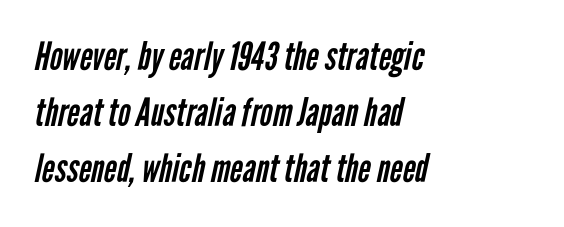
Q: Is the text bold? A: No.
Q: Is the typeface a serif or a sans-serif typeface? A: Sans-serif.
Q: Is the text underlined? A: No.
Q: How is the paragraph aligned? A: Left-aligned.
Q: Is the spacing between letters normal or unusually wide? A: Normal.
Q: Is the spacing between lines tight, normal or loose? A: Normal.
Q: Width (condensed, normal, or wide)? A: Condensed.
Q: Stroke contrast? A: Low.
Q: x-height? A: Medium.
Q: Monospaced? A: No.
